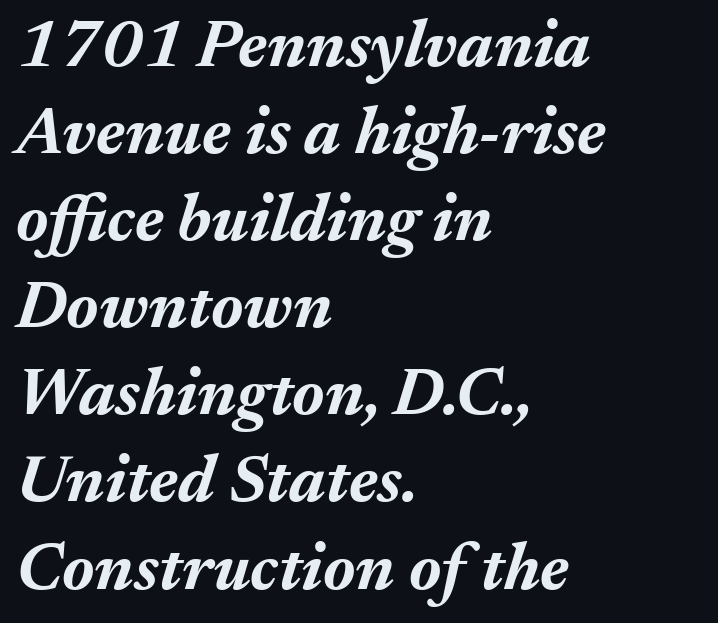
{"italic": "yes", "lean": "right", "slant_degrees": 17, "bold": "yes", "weight": "bold", "width": "normal", "stroke_contrast": "medium", "x_height": "medium", "monospaced": "no", "underline": "no", "align": "left", "line_spacing": "normal", "line_spacing_ratio": 1.3, "letter_spacing": "normal", "letter_spacing_em": 0.0, "glyph_px": 67}
